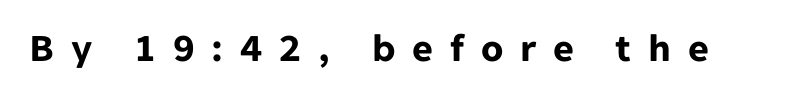
Q: Is the text bold? A: Yes.
Q: Is the text italic (slanted)? A: No, it is upright.
Q: Is the typeface a serif or a sans-serif typeface? A: Sans-serif.
Q: Is the text underlined? A: No.
Q: Is the spacing between letters normal or unusually wide? A: Unusually wide.
Q: Width (condensed, normal, or wide)? A: Normal.
Q: Stroke contrast? A: Low.
Q: x-height? A: Medium.
Q: Monospaced? A: No.
